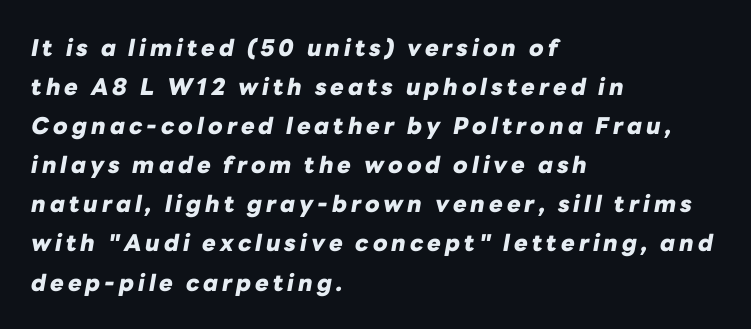
The image shows 23 px bold type, italic (leaning right); set left-aligned, normal line spacing (1.7x), not underlined.
